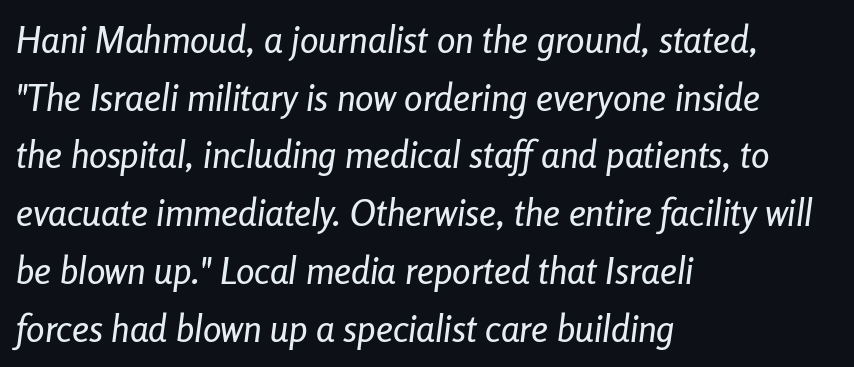
The image shows 37 px condensed type, italic (leaning right); set left-aligned, normal line spacing (1.56x), normal letter spacing, not underlined; low stroke contrast and a medium x-height.
